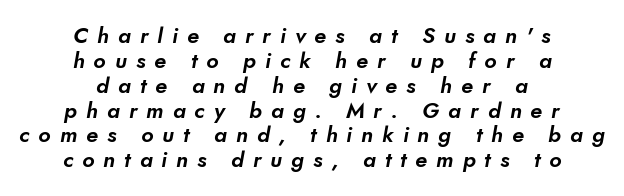
Q: Is the text underlined? A: No.
Q: How is the paragraph aligned? A: Centered.
Q: Is the spacing between letters normal or unusually wide? A: Unusually wide.
Q: Is the spacing between lines tight, normal or loose? A: Tight.
